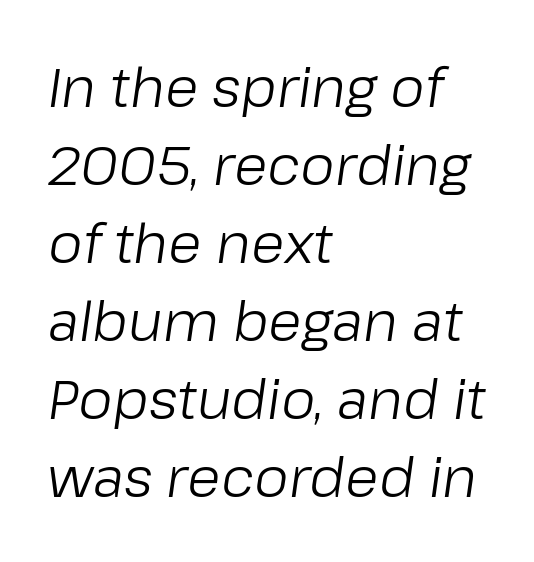
The face looks like a standard text weight, possibly lighter. The rendering uses natural spacing where letterforms have individual widths. Horizontally, the lines are justified to the leading edge only. Does extra space separate the letters? No, they use regular spacing. In terms of posture, this sample is oblique. The string is rendered with underlining switched off.
